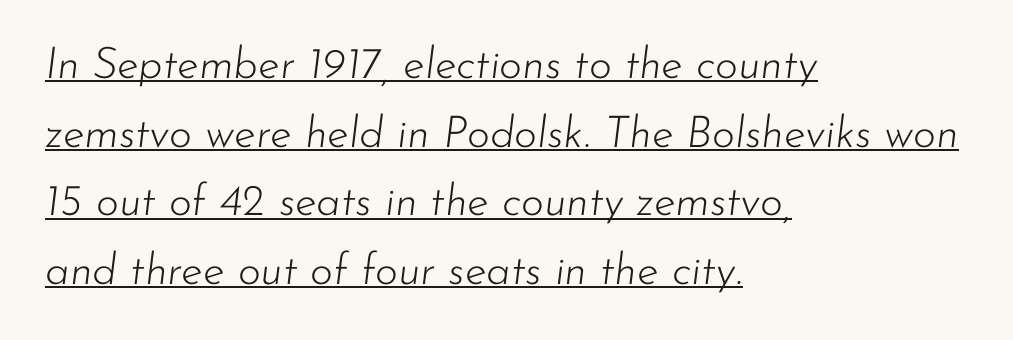
Q: Is the text bold? A: No.
Q: Is the text italic (slanted)? A: Yes, it leans right by about 7 degrees.
Q: Is the text underlined? A: Yes.
Q: How is the paragraph aligned? A: Left-aligned.
Q: Is the spacing between letters normal or unusually wide? A: Normal.
Q: Is the spacing between lines tight, normal or loose? A: Normal.
Q: Width (condensed, normal, or wide)? A: Normal.
Q: Stroke contrast? A: Low.
Q: x-height? A: Small.
Q: Monospaced? A: No.
